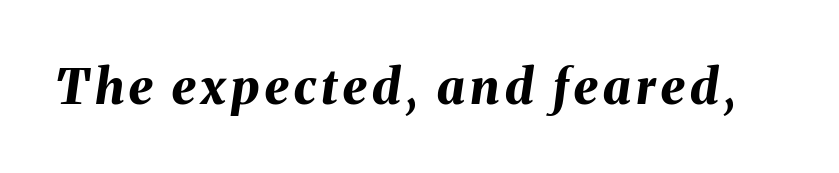
Q: Is the text bold? A: Yes.
Q: Is the text italic (slanted)? A: Yes, it leans right by about 8 degrees.
Q: Is the text underlined? A: No.
Q: Width (condensed, normal, or wide)? A: Normal.
Q: Stroke contrast? A: Medium.
Q: x-height? A: Medium.
Q: Monospaced? A: No.
